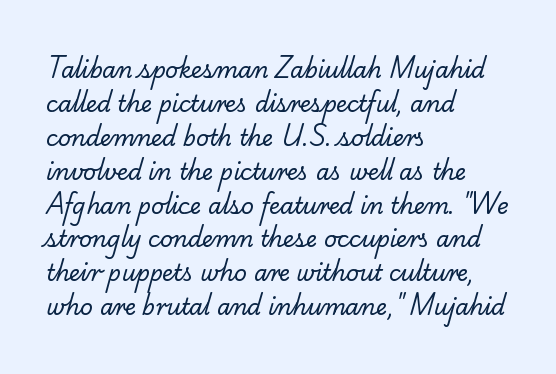
Q: Is the text bold? A: No.
Q: Is the text underlined? A: No.
Q: How is the paragraph aligned? A: Left-aligned.
Q: Is the spacing between letters normal or unusually wide? A: Normal.
Q: Is the spacing between lines tight, normal or loose? A: Normal.
